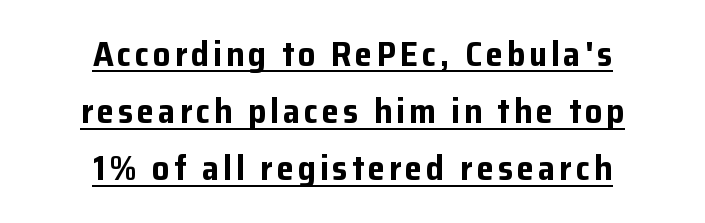
{"serif": "no", "italic": "no", "bold": "yes", "weight": "bold", "width": "normal", "stroke_contrast": "low", "x_height": "medium", "monospaced": "no", "underline": "yes", "align": "center", "line_spacing": "normal", "line_spacing_ratio": 1.63, "glyph_px": 35}
